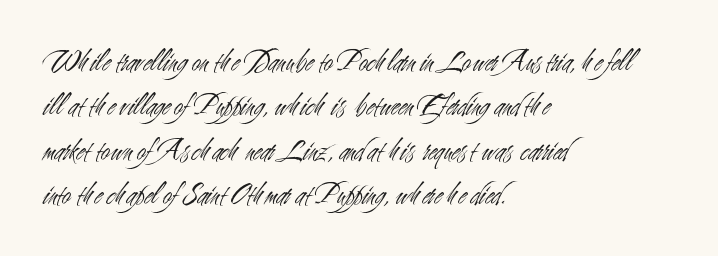
Q: Is the text bold? A: No.
Q: Is the text italic (slanted)? A: Yes.
Q: Is the typeface a serif or a sans-serif typeface? A: Sans-serif.
Q: Is the text underlined? A: No.
Q: How is the paragraph aligned? A: Left-aligned.
Q: Is the spacing between letters normal or unusually wide? A: Normal.
Q: Is the spacing between lines tight, normal or loose? A: Normal.
Q: Width (condensed, normal, or wide)? A: Condensed.
Q: Stroke contrast? A: Medium.
Q: x-height? A: Small.
Q: Monospaced? A: No.
